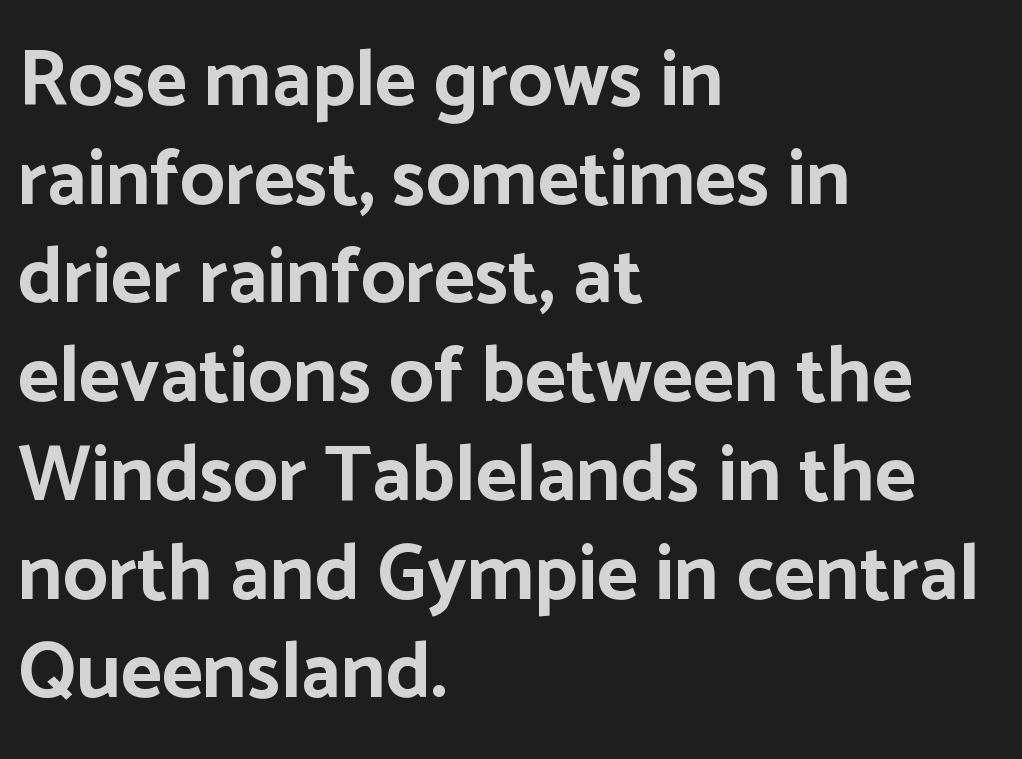
{"serif": "no", "italic": "no", "bold": "yes", "weight": "bold", "width": "normal", "stroke_contrast": "low", "x_height": "medium", "monospaced": "no", "underline": "no", "align": "left", "line_spacing": "normal", "line_spacing_ratio": 1.25, "letter_spacing": "normal", "letter_spacing_em": 0.0, "glyph_px": 79}
